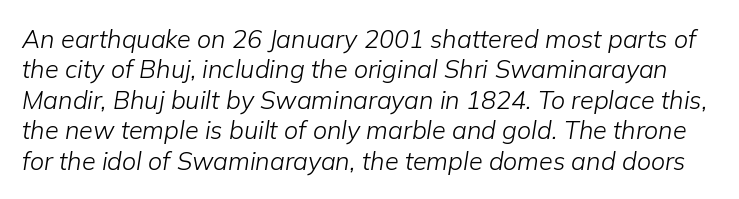
Q: Is the text bold? A: No.
Q: Is the text italic (slanted)? A: Yes, it leans right by about 9 degrees.
Q: Is the text underlined? A: No.
Q: Is the spacing between letters normal or unusually wide? A: Normal.
